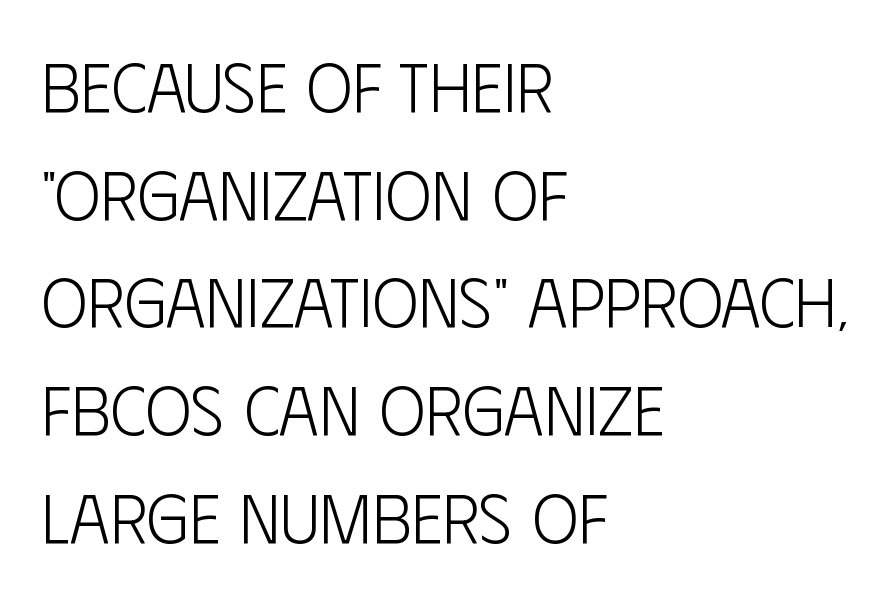
Interline gaps are of average width in this sample. Alignment: flush left. Think of a printed novel: that variable character pitch is what you see here. Glance below the letters and you will spot only blank space. Observe the absence of serifs on each vertical stroke in this sample. Vertical strokes here are truly vertical.
